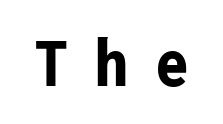
Here the designer chose a console-style face with uniform glyph widths. The strokes are fattened all the way to bold. Stroke terminals: plain, sans-serif. Loose tracking; the words dissolve into strings of separated letters. Glance below the letters and you will spot only blank space. The specimen reads as upright at a glance.
